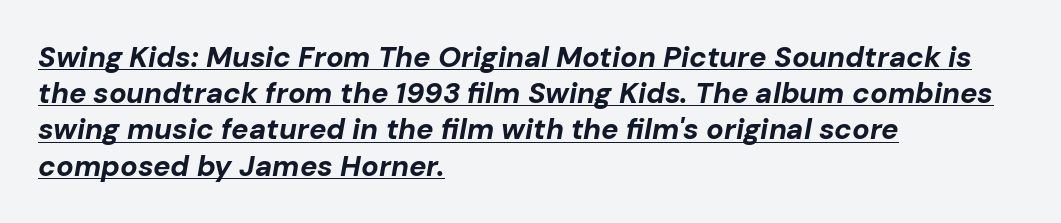
The image shows 29 px bold type, italic (leaning right); set left-aligned, normal line spacing (1.25x), normal letter spacing, underlined; low stroke contrast and a medium x-height.
